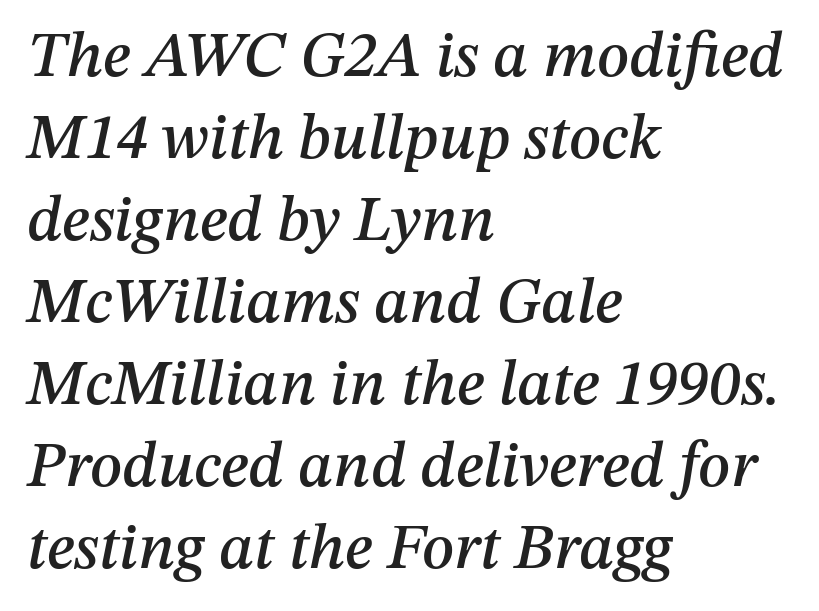
Q: Is the text italic (slanted)? A: Yes, it leans right by about 12 degrees.
Q: Is the text underlined? A: No.
Q: How is the paragraph aligned? A: Left-aligned.
Q: Is the spacing between letters normal or unusually wide? A: Normal.
Q: Is the spacing between lines tight, normal or loose? A: Normal.
Q: Width (condensed, normal, or wide)? A: Normal.
Q: Stroke contrast? A: Medium.
Q: x-height? A: Medium.
Q: Monospaced? A: No.
